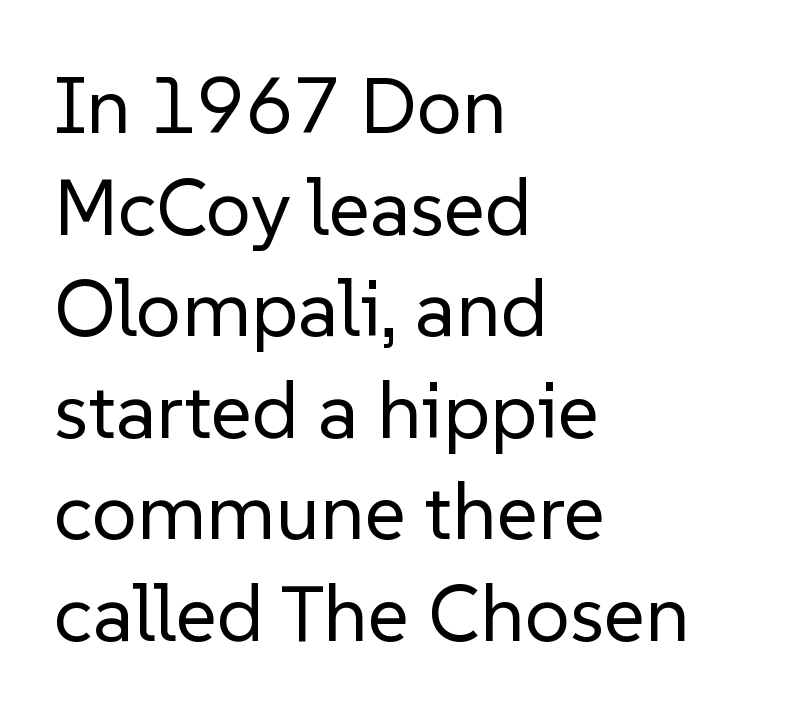
The image shows 80 px regular-weight sans-serif type, upright; set left-aligned, normal line spacing (1.27x), normal letter spacing, not underlined; low stroke contrast and a medium x-height.
